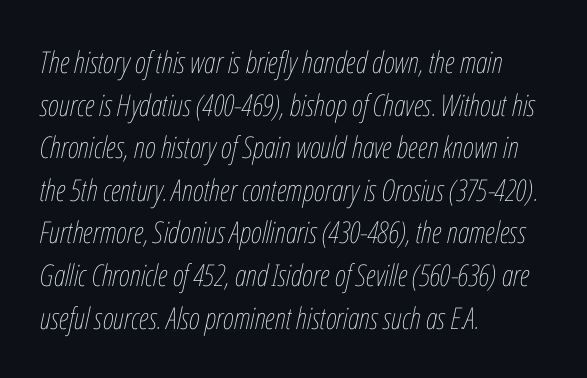
The image shows 30 px thin, condensed type, italic (leaning right); set left-aligned, normal line spacing (1.42x), normal letter spacing, not underlined; low stroke contrast and a medium x-height.
